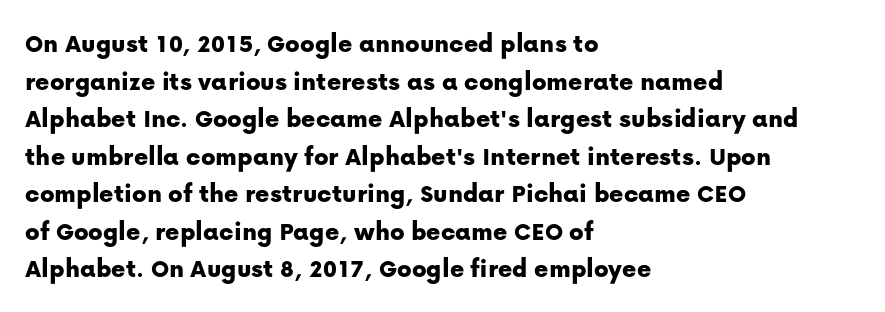
Q: Is the text italic (slanted)? A: No, it is upright.
Q: Is the text underlined? A: No.
Q: How is the paragraph aligned? A: Left-aligned.
Q: Is the spacing between letters normal or unusually wide? A: Normal.
Q: Is the spacing between lines tight, normal or loose? A: Normal.
